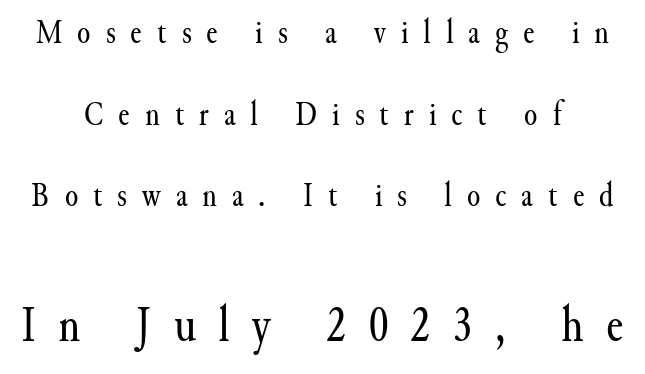
The face looks like a standard text weight, possibly lighter. Bare-footed words on every line. Looks like regular typesetting: each glyph gets only the width it needs. The block sitting lower on the canvas is the one with enlarged characters.
